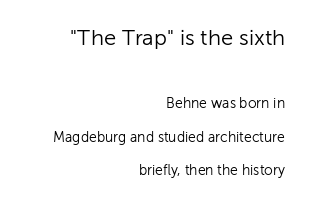
Q: Is the text bold? A: No.
Q: Is the text italic (slanted)? A: No, it is upright.
Q: Is the text underlined? A: No.
Q: How is the paragraph aligned? A: Right-aligned.
Q: Is the spacing between letters normal or unusually wide? A: Normal.
Q: Is the spacing between lines tight, normal or loose? A: Loose.
Q: Which block of text is set in a larger size, the first (top) or the second (bottom)? A: The first (top) one.
